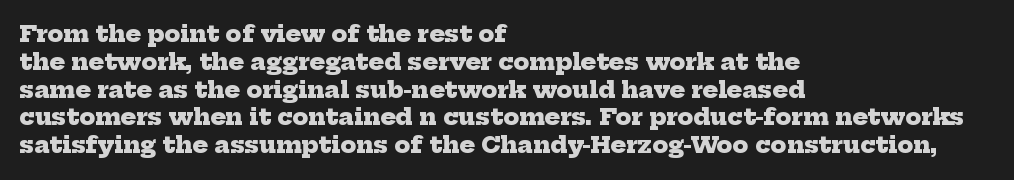
The image shows 23 px bold type; set left-aligned, line spacing 1.21x, normal letter spacing, not underlined.
